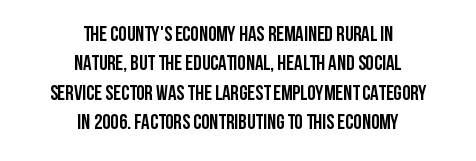
Q: Is the text bold? A: Yes.
Q: Is the text italic (slanted)? A: No, it is upright.
Q: Is the text underlined? A: No.
Q: How is the paragraph aligned? A: Centered.
Q: Is the spacing between letters normal or unusually wide? A: Normal.
Q: Is the spacing between lines tight, normal or loose? A: Normal.
